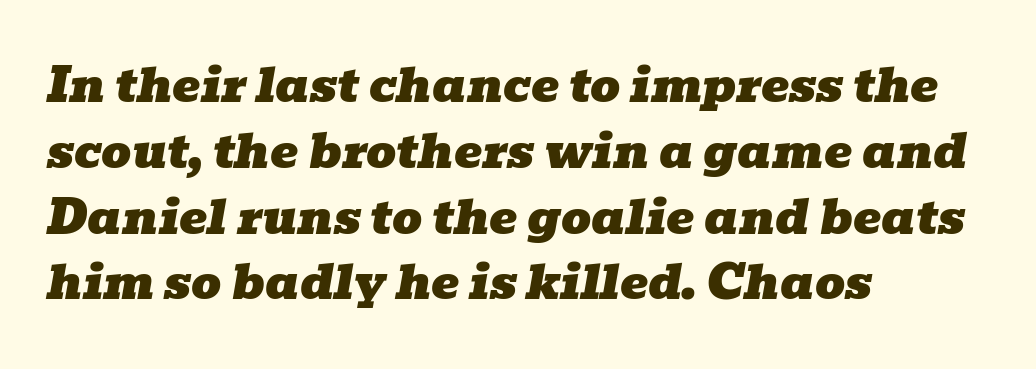
Q: Is the text italic (slanted)? A: Yes, it leans right by about 10 degrees.
Q: Is the typeface a serif or a sans-serif typeface? A: Serif.
Q: Is the text underlined? A: No.
Q: How is the paragraph aligned? A: Left-aligned.
Q: Is the spacing between letters normal or unusually wide? A: Normal.
Q: Is the spacing between lines tight, normal or loose? A: Normal.
Q: Width (condensed, normal, or wide)? A: Wide.
Q: Stroke contrast? A: Low.
Q: x-height? A: Medium.
Q: Monospaced? A: No.
